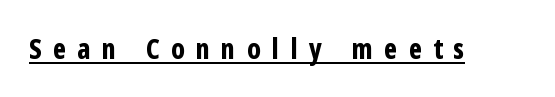
{"serif": "no", "italic": "no", "bold": "yes", "weight": "bold", "width": "condensed", "stroke_contrast": "low", "x_height": "medium", "monospaced": "no", "underline": "yes", "letter_spacing": "wide", "letter_spacing_em": 0.4, "glyph_px": 28}
